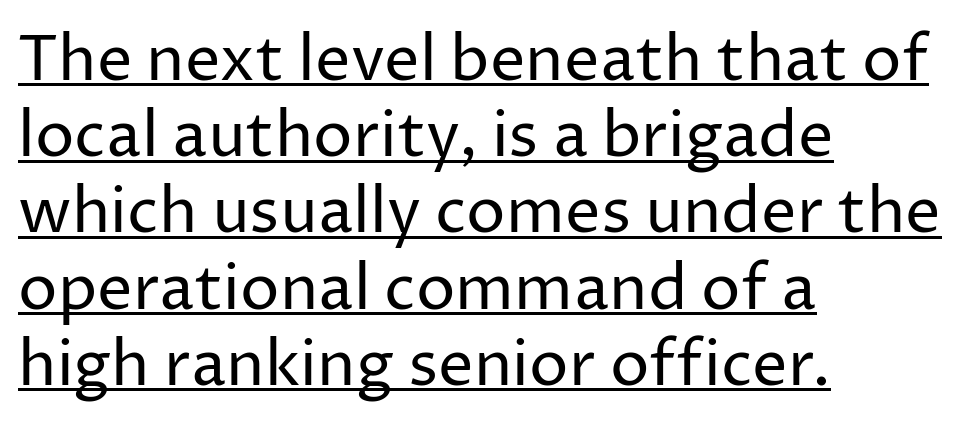
{"serif": "no", "italic": "no", "bold": "no", "weight": "regular", "width": "normal", "stroke_contrast": "low", "x_height": "medium", "monospaced": "no", "underline": "yes", "align": "left", "line_spacing_ratio": 1.21, "letter_spacing": "normal", "letter_spacing_em": 0.0, "glyph_px": 63}
